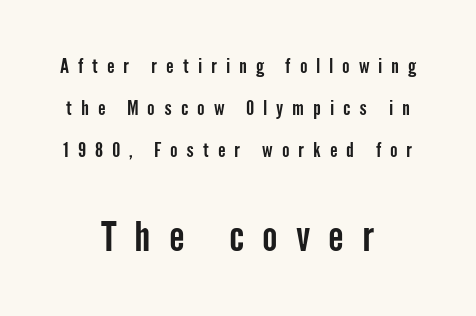
The image shows 41 px condensed sans-serif type, upright; set centered, loose line spacing (2.09x), unusually wide letter spacing (+0.45 em), not underlined; the second (bottom) block is 2.05x larger; low stroke contrast and a medium x-height.
